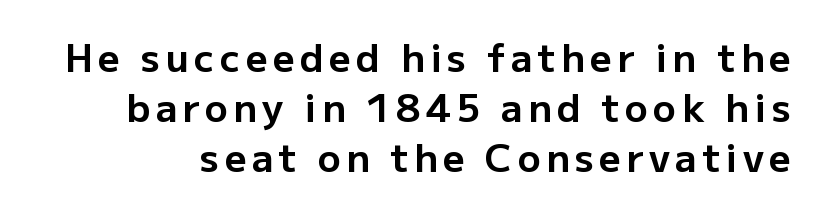
Underlining? Definitely not there. Does the weight exceed regular? Yes, all the way to bold. The lettering stays uniformly vertical, giving the passage a roman look. Each letter keeps its own natural width here, so spacing adapts to shape.
